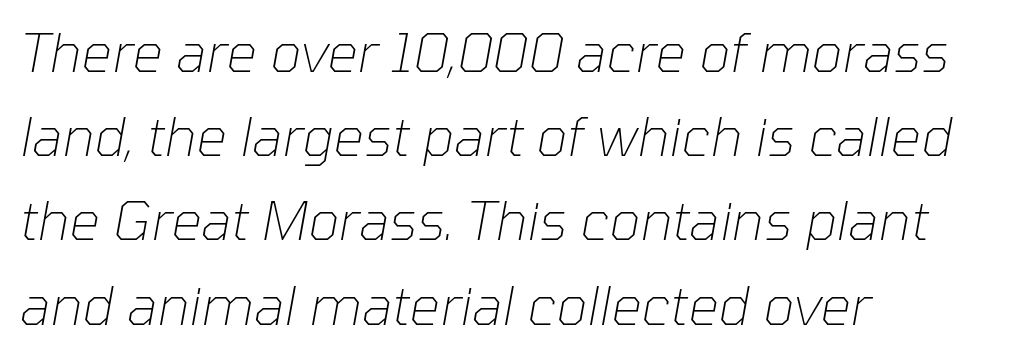
The image shows 54 px thin type, italic (leaning right); set left-aligned, normal line spacing (1.56x), normal letter spacing, not underlined; low stroke contrast and a medium x-height.
